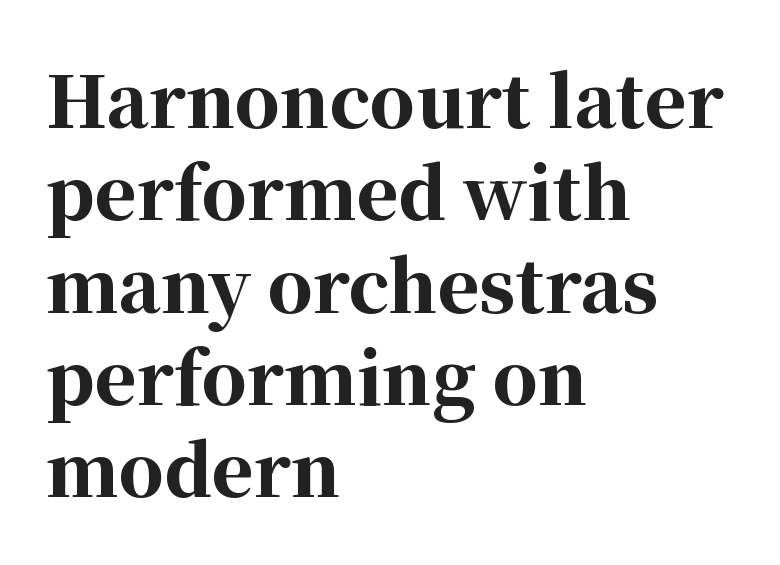
Q: Is the text bold? A: Yes.
Q: Is the text italic (slanted)? A: No, it is upright.
Q: Is the typeface a serif or a sans-serif typeface? A: Serif.
Q: Is the text underlined? A: No.
Q: How is the paragraph aligned? A: Left-aligned.
Q: Is the spacing between letters normal or unusually wide? A: Normal.
Q: Is the spacing between lines tight, normal or loose? A: Normal.
Q: Width (condensed, normal, or wide)? A: Normal.
Q: Stroke contrast? A: High.
Q: x-height? A: Medium.
Q: Monospaced? A: No.
